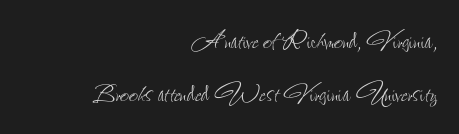
Q: Is the text bold? A: No.
Q: Is the text italic (slanted)? A: Yes.
Q: Is the text underlined? A: No.
Q: How is the paragraph aligned? A: Right-aligned.
Q: Is the spacing between letters normal or unusually wide? A: Normal.
Q: Is the spacing between lines tight, normal or loose? A: Normal.
Q: Width (condensed, normal, or wide)? A: Condensed.
Q: Stroke contrast? A: Low.
Q: x-height? A: Small.
Q: Monospaced? A: No.
